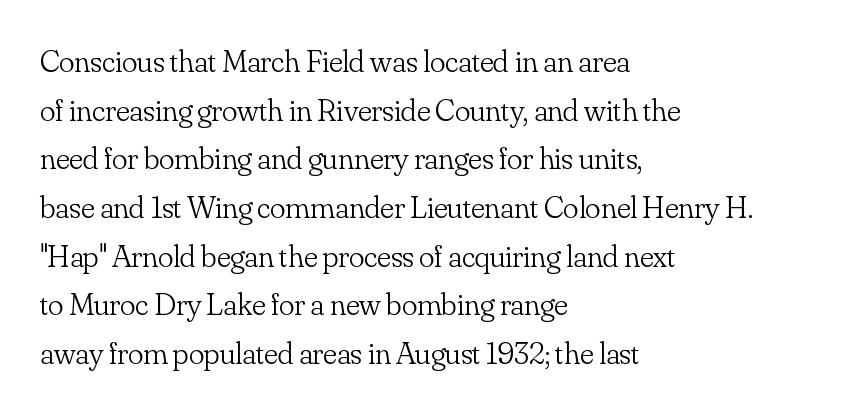
{"serif": "yes", "italic": "no", "bold": "no", "weight": "light", "width": "normal", "stroke_contrast": "low", "x_height": "small", "monospaced": "no", "underline": "no", "align": "left", "line_spacing": "normal", "line_spacing_ratio": 1.52, "letter_spacing": "normal", "letter_spacing_em": 0.0, "glyph_px": 32}
